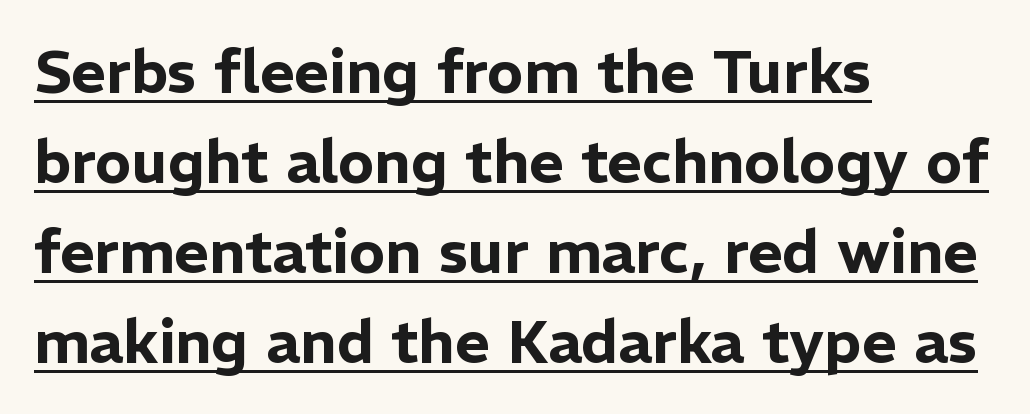
{"serif": "no", "italic": "no", "width": "normal", "stroke_contrast": "low", "x_height": "medium", "monospaced": "no", "underline": "yes", "align": "left", "line_spacing": "normal", "line_spacing_ratio": 1.5, "letter_spacing": "normal", "letter_spacing_em": 0.0, "glyph_px": 60}
